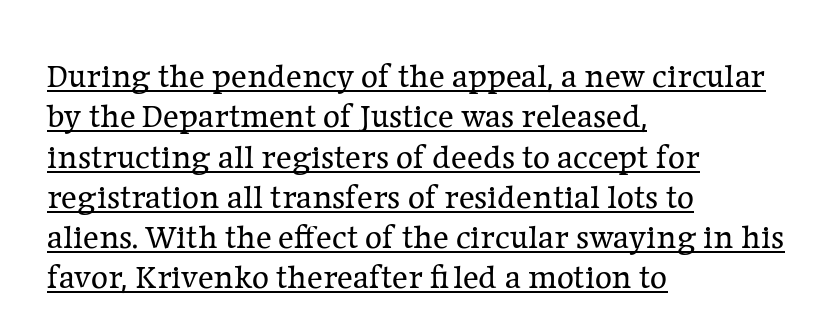
A quiet, ordinary-to-light weight characterises the typeface. The text was rendered using a seriffed face with decorative stroke endings. Compared with a centered layout, this one pins lines to the left instead. The face used here is proportionally spaced, like ordinary book or web type. Italic? Not at all — the glyphs are vertical. Default kerning and tracking; the words read as compact shapes.
